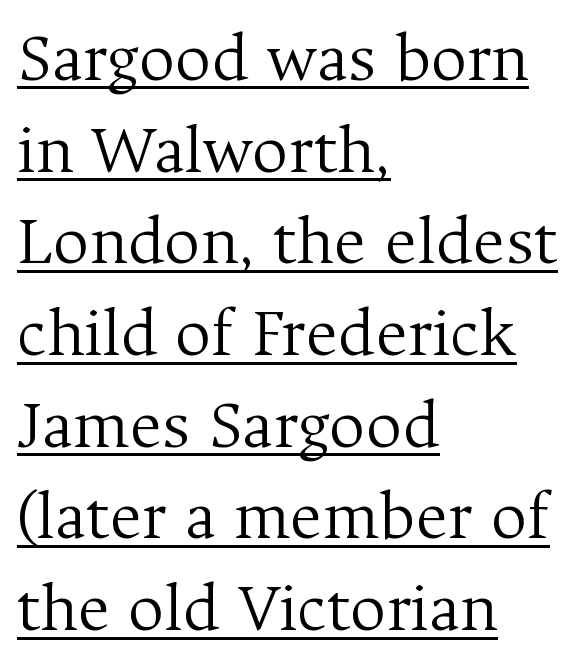
Q: Is the text bold? A: No.
Q: Is the text italic (slanted)? A: No, it is upright.
Q: Is the typeface a serif or a sans-serif typeface? A: Serif.
Q: Is the text underlined? A: Yes.
Q: How is the paragraph aligned? A: Left-aligned.
Q: Is the spacing between letters normal or unusually wide? A: Normal.
Q: Is the spacing between lines tight, normal or loose? A: Normal.
Q: Width (condensed, normal, or wide)? A: Normal.
Q: Stroke contrast? A: Medium.
Q: x-height? A: Medium.
Q: Monospaced? A: No.
